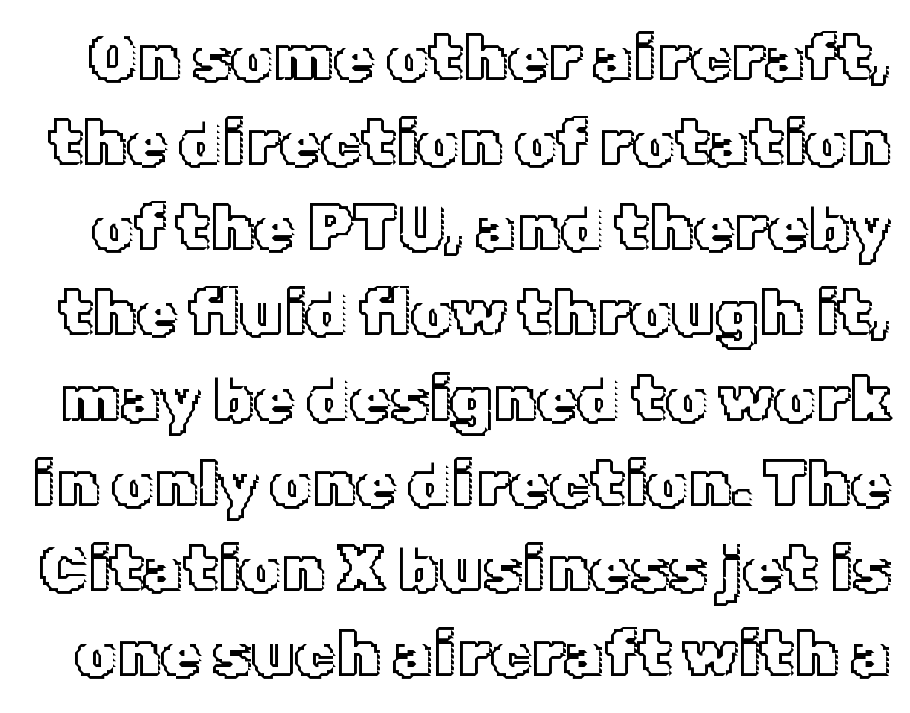
The image shows 65 px text type, upright; set normal line spacing (1.31x), normal letter spacing, not underlined; a medium x-height.
